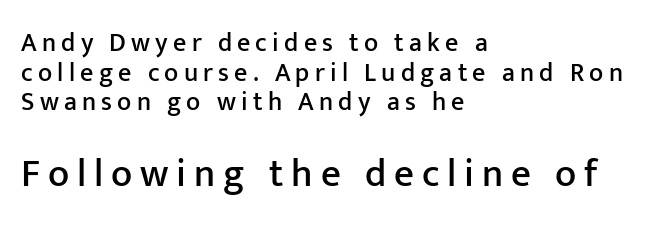
Q: Is the text italic (slanted)? A: No, it is upright.
Q: Is the typeface a serif or a sans-serif typeface? A: Sans-serif.
Q: Is the text underlined? A: No.
Q: How is the paragraph aligned? A: Left-aligned.
Q: Is the spacing between letters normal or unusually wide? A: Unusually wide.
Q: Is the spacing between lines tight, normal or loose? A: Tight.
Q: Which block of text is set in a larger size, the first (top) or the second (bottom)? A: The second (bottom) one.
Q: Width (condensed, normal, or wide)? A: Normal.
Q: Stroke contrast? A: Low.
Q: x-height? A: Medium.
Q: Monospaced? A: No.
